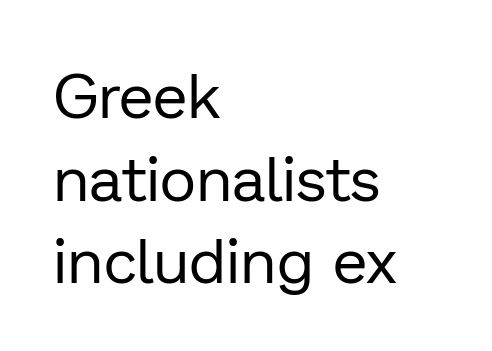
The image shows 63 px regular-weight sans-serif type, upright; set left-aligned, normal line spacing (1.31x), normal letter spacing, not underlined; low stroke contrast and a medium x-height.
